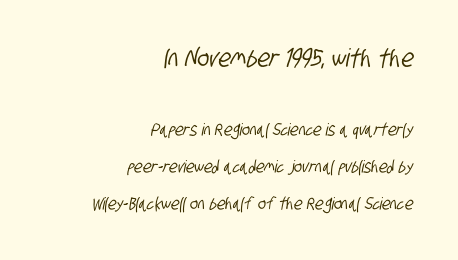
Short note: letters normally spaced. The passage shown is not underscored anywhere. Horizontally, the lines are justified to the trailing edge only. The vertical gap from one line to the next is large. The more generous point size was reserved for the upper chunk.
